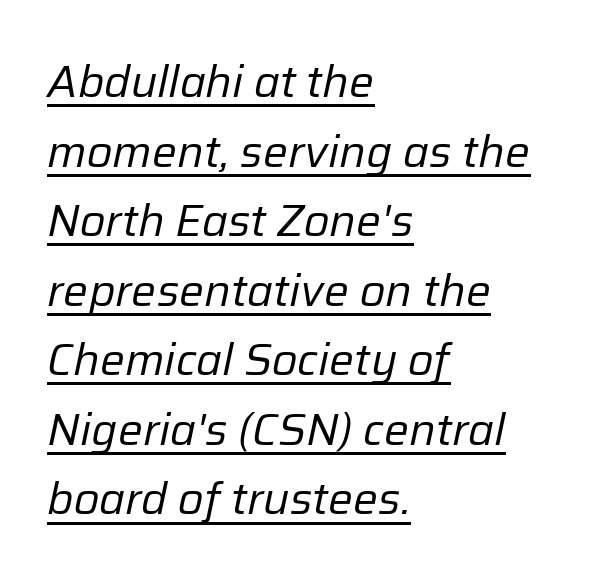
The image shows 44 px regular-weight type, italic (leaning right); set left-aligned, normal line spacing (1.58x), normal letter spacing, underlined; low stroke contrast and a medium x-height.
